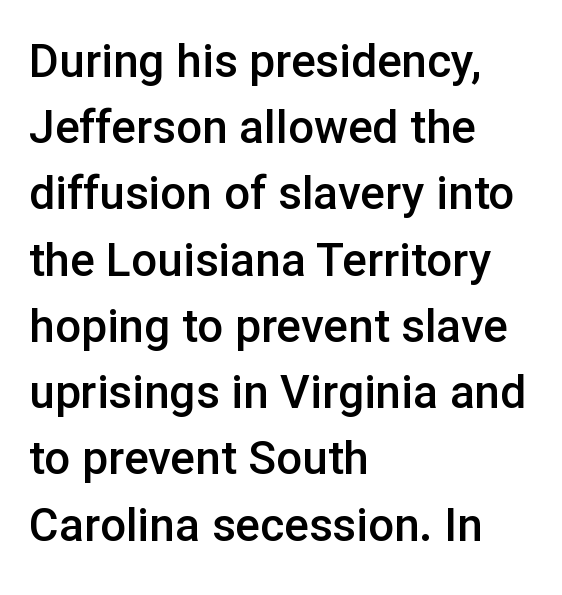
These lines are composed in type without serifs. Rule under the text: the space is simply empty. Does the lettering tilt? It doesn't — this is upright. Short and long lines alike share a common starting point at left. The line texture is even and compact thanks to regular tracking.
